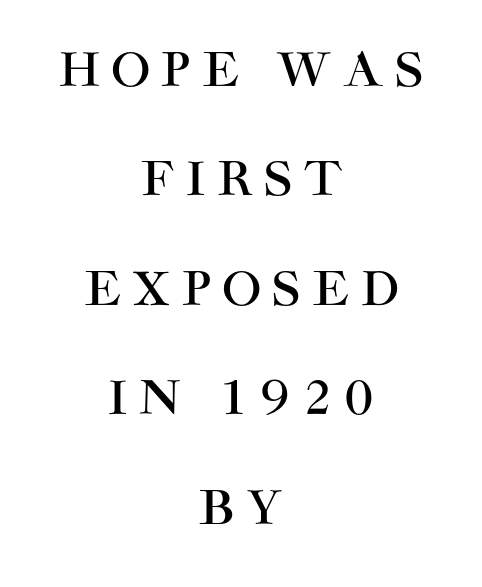
Does the copy run flush right? No — it is centered line by line. This rendering employs a face without finishing strokes, i.e., a sans-serif. These lines are rendered in a variable-pitch font. Plain, unruled lines of type. Rows of type keep a wide berth in the vertical direction. Does the lettering tilt? It doesn't — this is upright.
